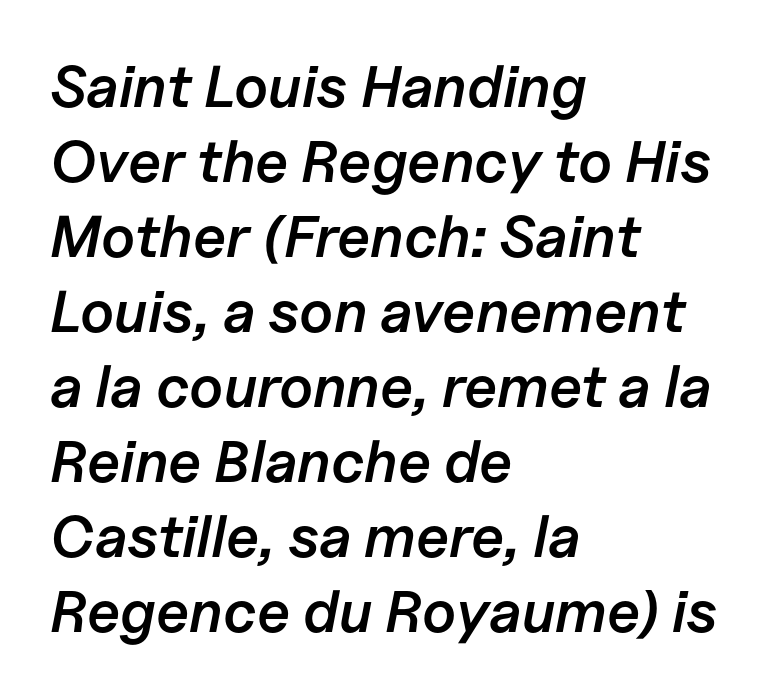
Q: Is the text bold? A: Semi-bold.
Q: Is the text italic (slanted)? A: Yes, it leans right by about 11 degrees.
Q: Is the text underlined? A: No.
Q: How is the paragraph aligned? A: Left-aligned.
Q: Is the spacing between letters normal or unusually wide? A: Normal.
Q: Is the spacing between lines tight, normal or loose? A: Normal.
Q: Width (condensed, normal, or wide)? A: Normal.
Q: Stroke contrast? A: Low.
Q: x-height? A: Medium.
Q: Monospaced? A: No.
